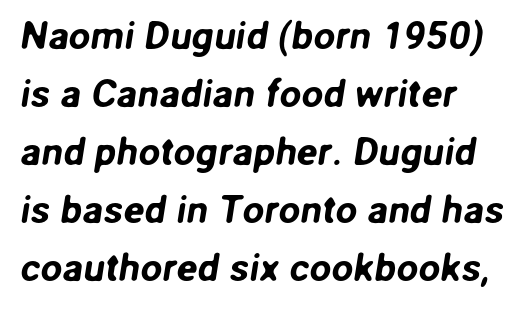
Think of a printed novel: that variable character pitch is what you see here. Descenders hang freely into open space. These lines are composed in type without serifs. The letterforms sit shoulder to shoulder at normal distance. Alignment: flush left.
